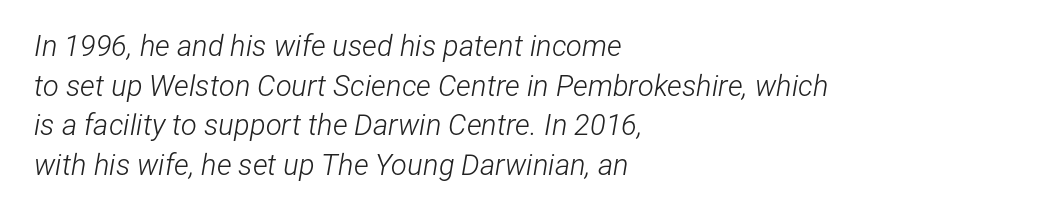
{"italic": "yes", "lean": "right", "slant_degrees": 12, "bold": "no", "weight": "light", "width": "condensed", "stroke_contrast": "low", "x_height": "medium", "monospaced": "no", "underline": "no", "align": "left", "line_spacing": "normal", "line_spacing_ratio": 1.37, "letter_spacing": "normal", "letter_spacing_em": 0.0, "glyph_px": 29}
